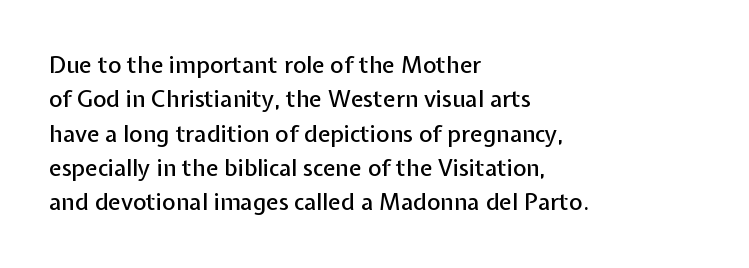
{"italic": "no", "underline": "no", "align": "left", "line_spacing": "normal", "line_spacing_ratio": 1.49, "letter_spacing": "normal", "letter_spacing_em": 0.0, "glyph_px": 23}
